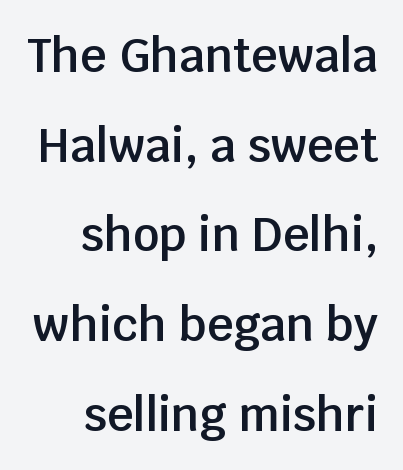
Q: Is the text bold? A: Semi-bold.
Q: Is the text italic (slanted)? A: No, it is upright.
Q: Is the typeface a serif or a sans-serif typeface? A: Sans-serif.
Q: Is the text underlined? A: No.
Q: How is the paragraph aligned? A: Right-aligned.
Q: Is the spacing between letters normal or unusually wide? A: Normal.
Q: Is the spacing between lines tight, normal or loose? A: Loose.
Q: Width (condensed, normal, or wide)? A: Normal.
Q: Stroke contrast? A: Low.
Q: x-height? A: Large.
Q: Monospaced? A: No.
